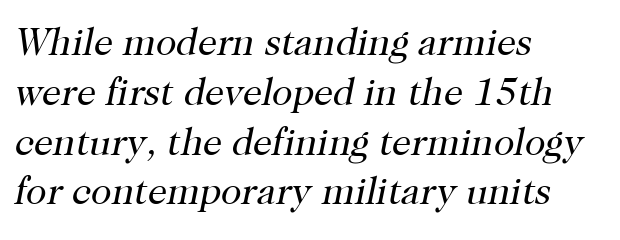
{"serif": "yes", "italic": "yes", "lean": "right", "slant_degrees": 12, "bold": "no", "weight": "regular", "width": "normal", "stroke_contrast": "high", "x_height": "medium", "monospaced": "no", "underline": "no", "align": "left", "line_spacing": "normal", "line_spacing_ratio": 1.31, "letter_spacing": "normal", "letter_spacing_em": 0.0, "glyph_px": 38}
